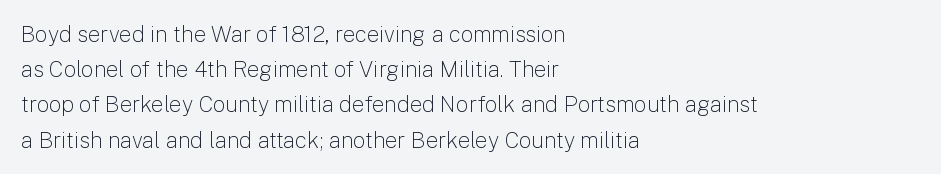
A quiet, ordinary-to-light weight characterises the typeface. Default kerning and tracking; the words read as compact shapes. These lines stack with their left ends in a neat column. The leading is moderate, giving the passage an even texture.
